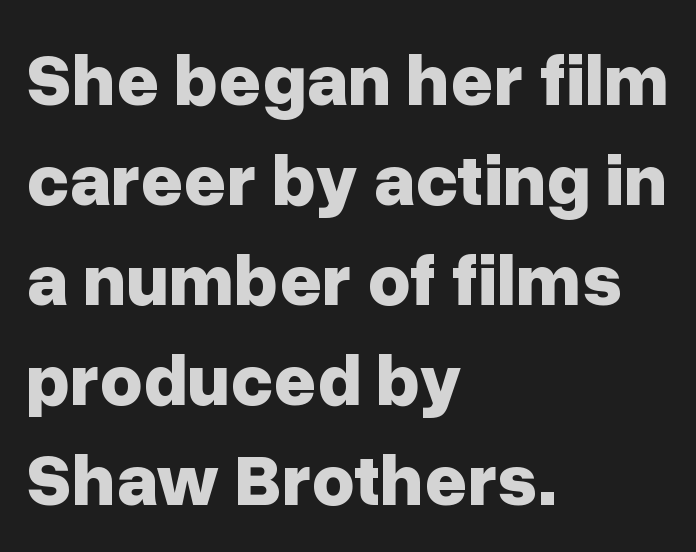
Character widths vary here, with narrow letters taking less room than wide ones. This rendering leaves character spacing at its baseline value. The string is rendered with underlining switched off. Every character sits straight up, as roman type does. The letters carry no serifs — their stems end cleanly without finishing strokes.
